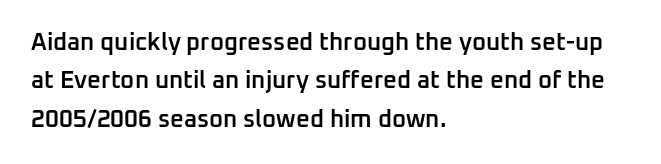
Q: Is the text bold? A: Semi-bold.
Q: Is the text italic (slanted)? A: No, it is upright.
Q: Is the text underlined? A: No.
Q: How is the paragraph aligned? A: Left-aligned.
Q: Is the spacing between letters normal or unusually wide? A: Normal.
Q: Is the spacing between lines tight, normal or loose? A: Normal.
